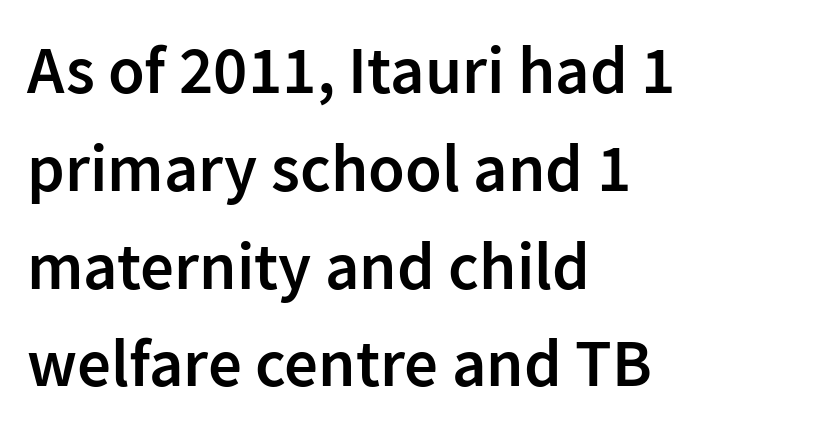
{"serif": "no", "italic": "no", "bold": "semi", "weight": "semibold", "width": "normal", "stroke_contrast": "low", "x_height": "medium", "monospaced": "no", "underline": "no", "align": "left", "line_spacing": "normal", "line_spacing_ratio": 1.46, "letter_spacing": "normal", "letter_spacing_em": 0.0, "glyph_px": 67}
